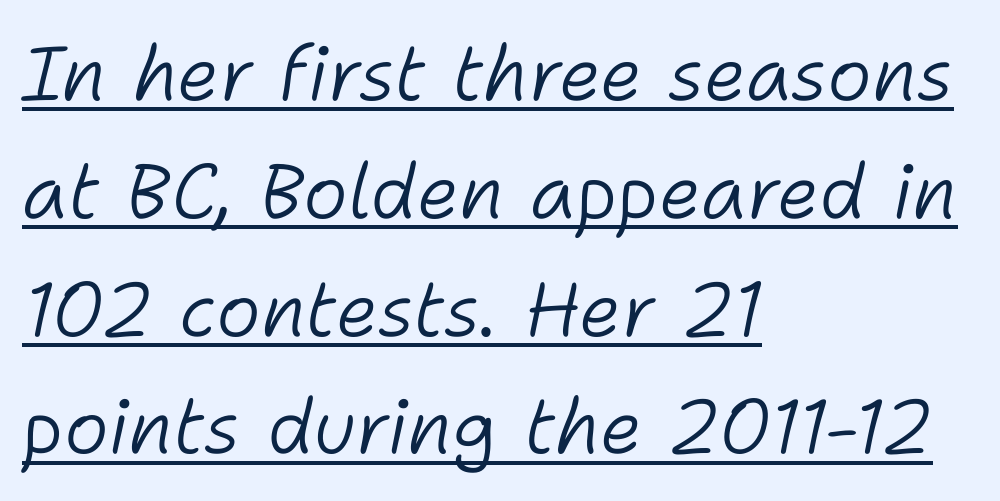
Is the stroke heavy? The answer is a plain regular-or-lighter. The specimen reads as italic at a glance. Tracking here is standard; glyphs follow each other at the usual distance. These lines are set flush left with a ragged right edge.
